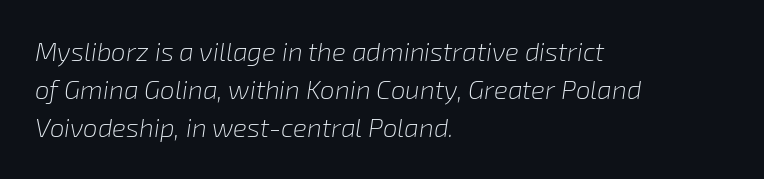
{"italic": "yes", "lean": "right", "slant_degrees": 8, "bold": "no", "underline": "no", "align": "left", "line_spacing": "normal", "line_spacing_ratio": 1.47, "letter_spacing": "normal", "letter_spacing_em": 0.0, "glyph_px": 26}
